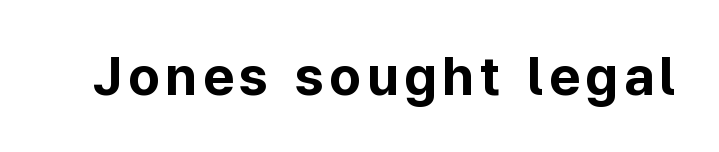
The image shows 54 px bold sans-serif type, upright; set not underlined; low stroke contrast and a medium x-height.
